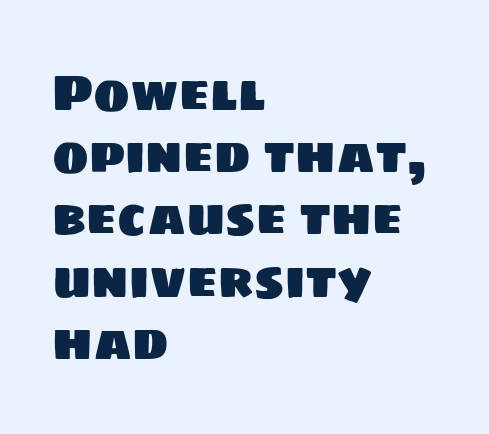
The image shows 49 px sans-serif type; set left-aligned, normal line spacing (1.27x), normal letter spacing, not underlined; low stroke contrast and a large x-height.
